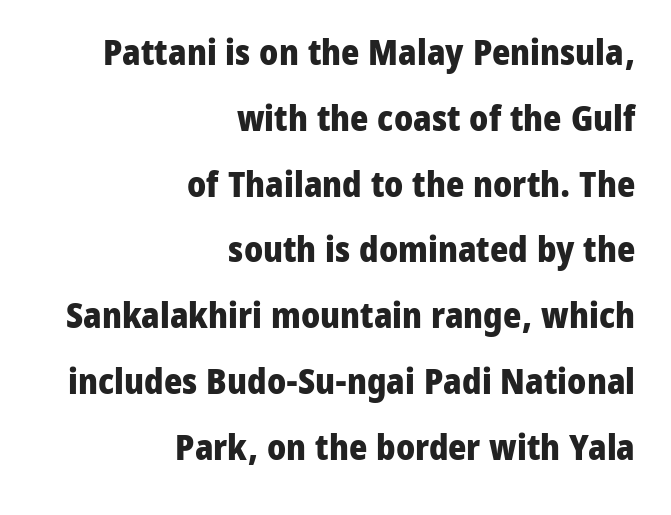
Nothing unusual about the tracking: characters are spaced as the font intends. Nothing sits at the stroke ends, so this counts as sans-serif. Ascenders rise straight up at ninety degrees. Just letters on the line, the space beneath them empty.
